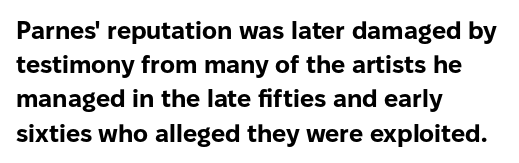
The image shows 25 px bold type, upright; set left-aligned, normal line spacing (1.37x), normal letter spacing, not underlined.
